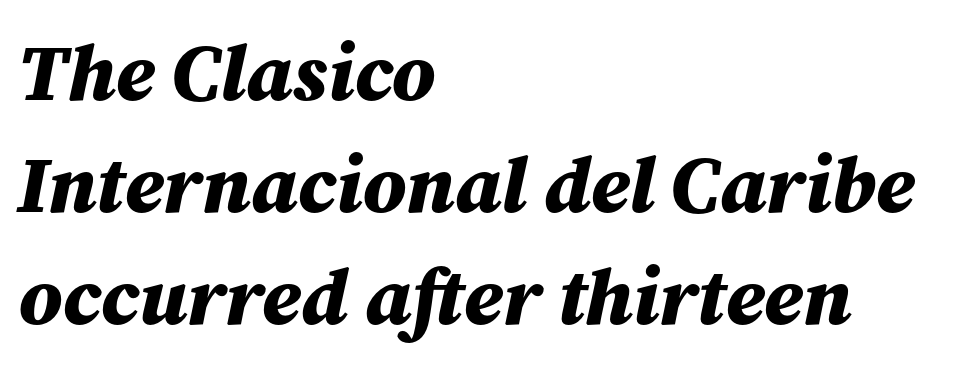
Q: Is the text bold? A: Yes.
Q: Is the text italic (slanted)? A: Yes, it leans right by about 12 degrees.
Q: Is the text underlined? A: No.
Q: How is the paragraph aligned? A: Left-aligned.
Q: Is the spacing between letters normal or unusually wide? A: Normal.
Q: Is the spacing between lines tight, normal or loose? A: Normal.
Q: Width (condensed, normal, or wide)? A: Normal.
Q: Stroke contrast? A: Medium.
Q: x-height? A: Medium.
Q: Monospaced? A: No.
